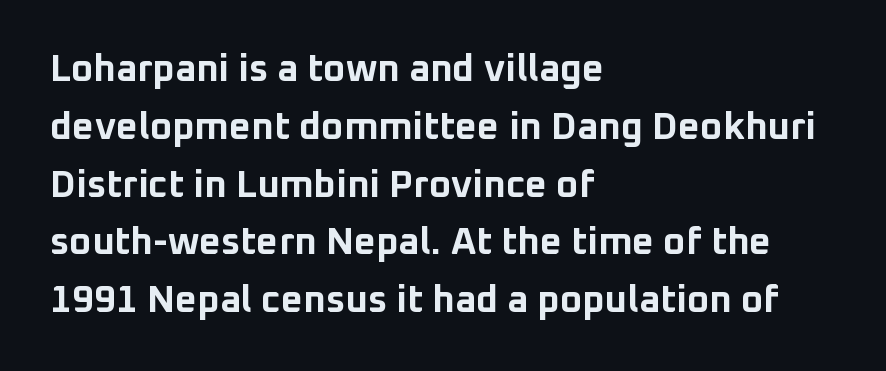
Q: Is the text bold? A: Yes.
Q: Is the text italic (slanted)? A: No, it is upright.
Q: Is the typeface a serif or a sans-serif typeface? A: Sans-serif.
Q: Is the text underlined? A: No.
Q: How is the paragraph aligned? A: Left-aligned.
Q: Is the spacing between letters normal or unusually wide? A: Normal.
Q: Is the spacing between lines tight, normal or loose? A: Normal.
Q: Width (condensed, normal, or wide)? A: Normal.
Q: Stroke contrast? A: Low.
Q: x-height? A: Medium.
Q: Monospaced? A: No.
